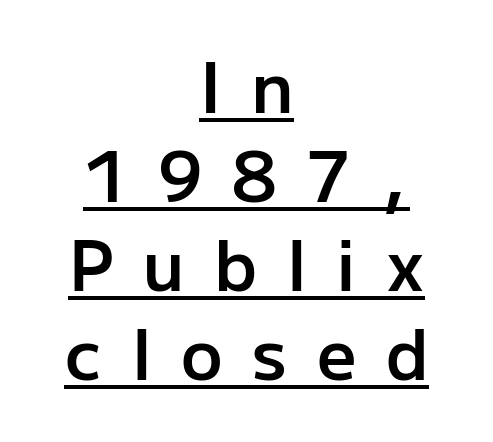
Horizontal bands of white between lines are of average thickness. Character widths vary here, with narrow letters taking less room than wide ones. The tracking reads as deliberately expanded to a designer's eye. Caption: lettering with a line underneath.
